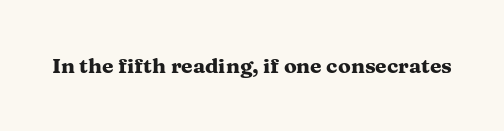
{"italic": "no", "bold": "yes", "underline": "no", "letter_spacing": "normal", "letter_spacing_em": 0.0, "glyph_px": 21}
